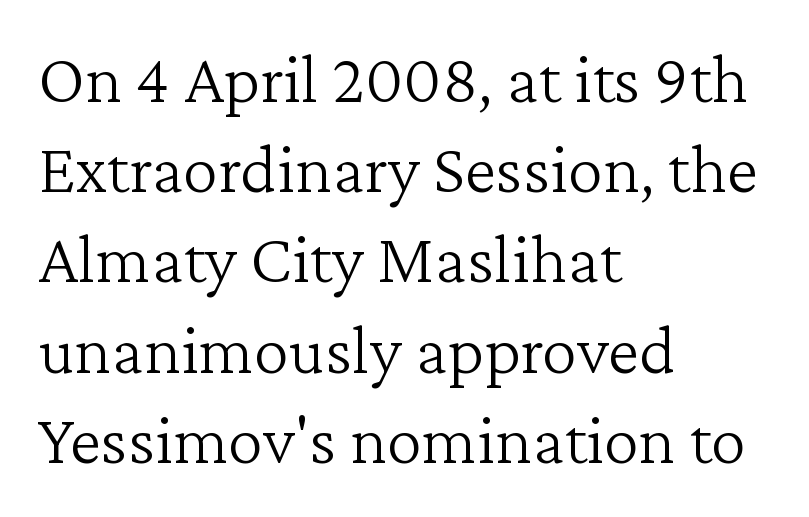
Q: Is the text bold? A: No.
Q: Is the text italic (slanted)? A: No, it is upright.
Q: Is the typeface a serif or a sans-serif typeface? A: Serif.
Q: Is the text underlined? A: No.
Q: How is the paragraph aligned? A: Left-aligned.
Q: Is the spacing between letters normal or unusually wide? A: Normal.
Q: Is the spacing between lines tight, normal or loose? A: Normal.
Q: Width (condensed, normal, or wide)? A: Normal.
Q: Stroke contrast? A: Low.
Q: x-height? A: Medium.
Q: Monospaced? A: No.
